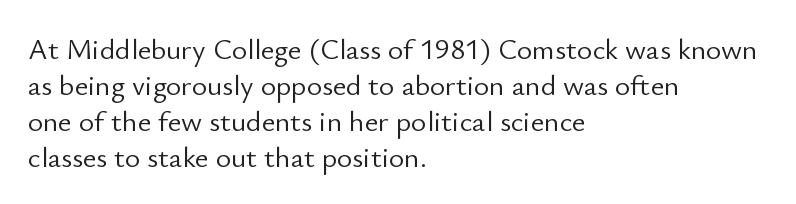
{"serif": "no", "italic": "no", "bold": "no", "weight": "light", "width": "normal", "stroke_contrast": "low", "x_height": "small", "monospaced": "no", "underline": "no", "align": "left", "line_spacing_ratio": 1.24, "letter_spacing": "normal", "letter_spacing_em": 0.0, "glyph_px": 29}
